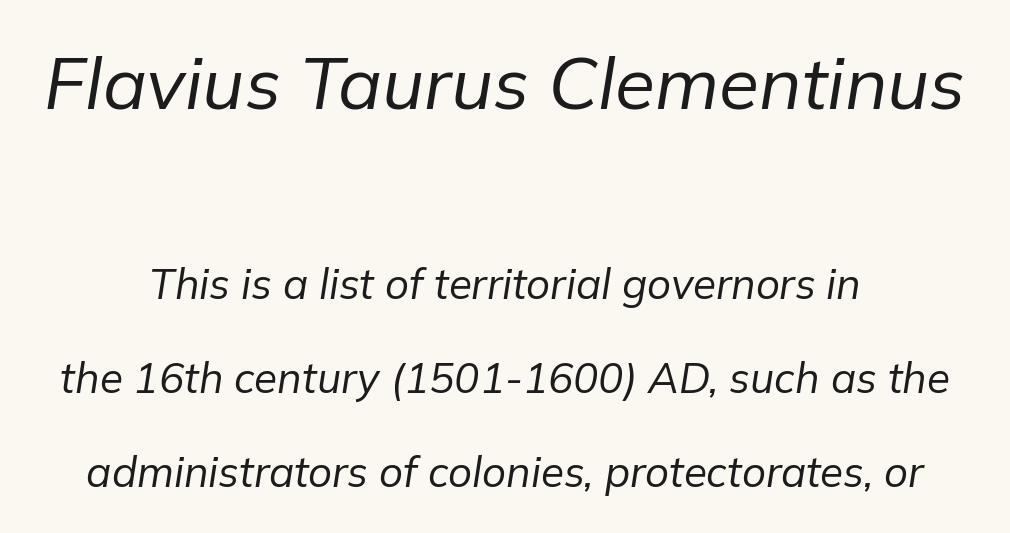
The image shows 73 px regular-weight type, italic (leaning right); set centered, loose line spacing (2.23x), normal letter spacing, not underlined; the first (top) block is 1.74x larger; low stroke contrast and a medium x-height.
